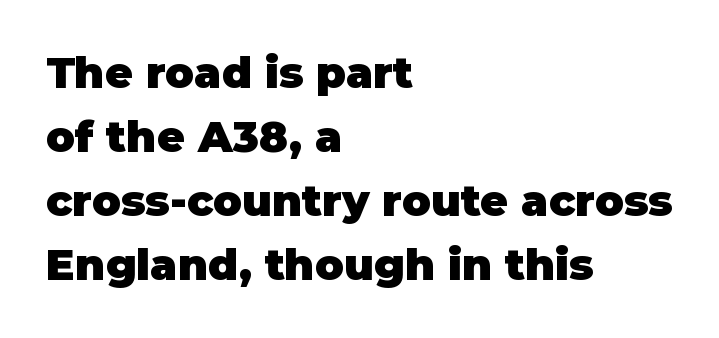
Horizontal bands of white between lines are of average thickness. Compared with an ordinary text face, these strokes are far heavier — a full bold. The letters advance in unequal steps, a hallmark of proportional type. There is no visible air inserted between adjacent glyphs.
